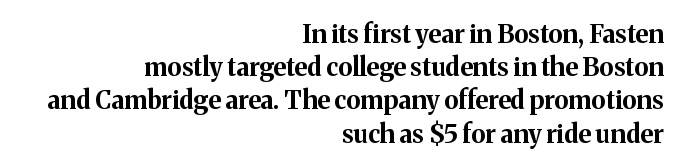
Posture: upright roman. Quick note: underline off. The line-height multiplier appears to be the usual default. Right-aligned paragraph, ragged on the left. Is the letter spacing exaggerated? No — it looks like the ordinary default.
